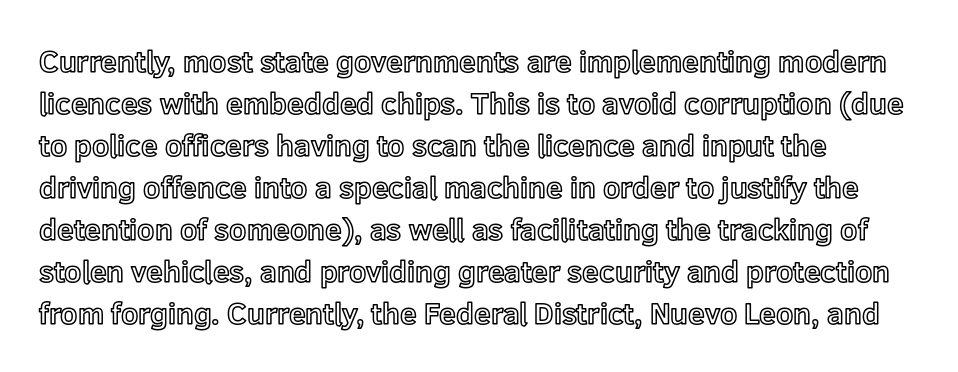
In CSS terms this would be text-align: left. Spacing between characters is what you'd get straight out of the box. Glance below the letters and you will spot only blank space. Is this a fixed-width face? No — the glyphs have proportional, varying widths. Do the letters lean? They stand straight.
